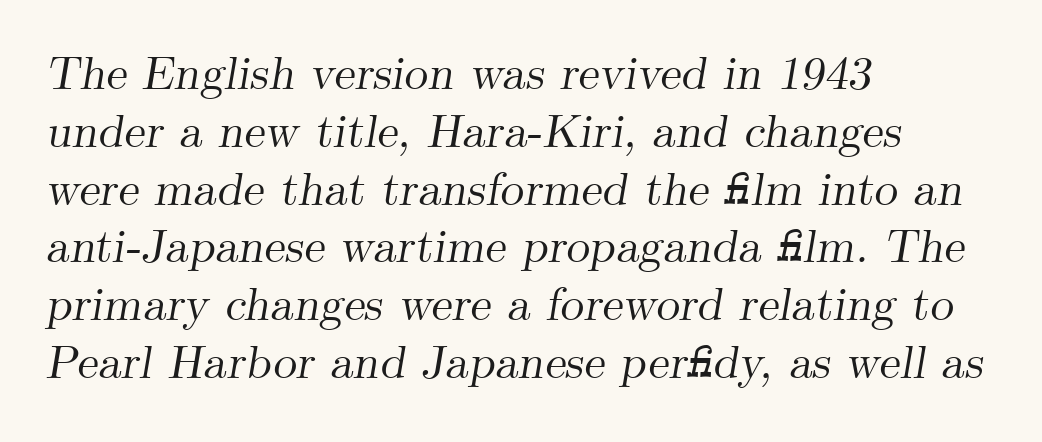
Glance below the letters and you will spot only blank space. The typography opts for an oblique posture over an upright one. Horizontally, the lines are justified to the leading edge only. Proportional: the letters do not fall into vertical columns. Note: serifs present on the glyphs. The face used here is rendered with its standard letterfit.
